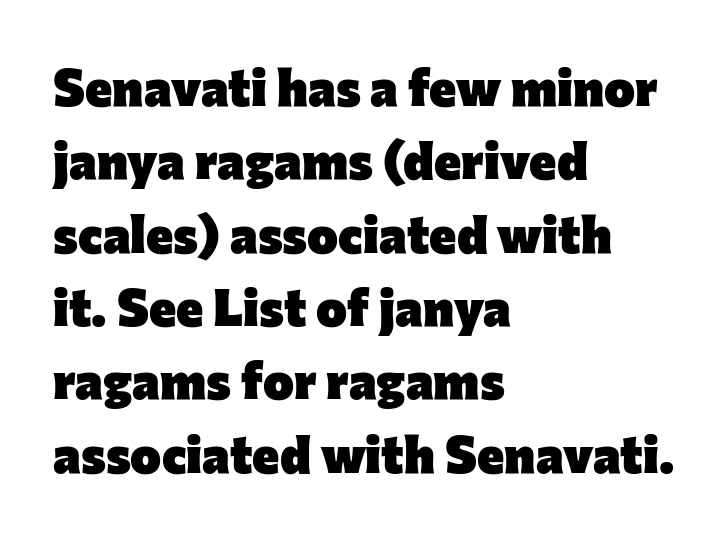
{"serif": "no", "italic": "no", "bold": "yes", "weight": "heavy", "width": "normal", "stroke_contrast": "low", "x_height": "medium", "monospaced": "no", "underline": "no", "align": "left", "line_spacing": "normal", "line_spacing_ratio": 1.41, "letter_spacing": "normal", "letter_spacing_em": 0.0, "glyph_px": 52}
